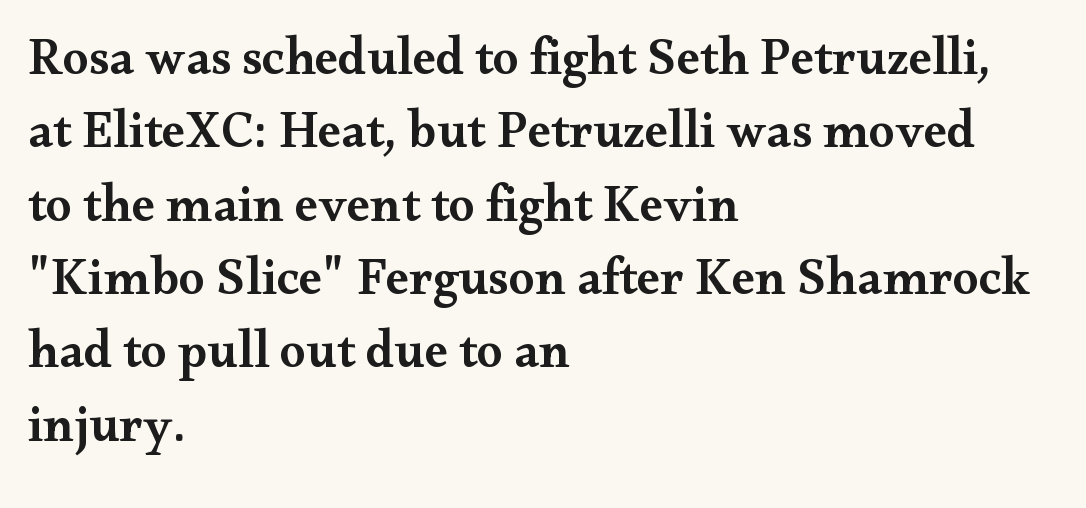
{"serif": "yes", "italic": "no", "bold": "semi", "weight": "semibold", "width": "wide", "stroke_contrast": "medium", "x_height": "small", "monospaced": "no", "underline": "no", "align": "left", "line_spacing": "normal", "line_spacing_ratio": 1.41, "letter_spacing": "normal", "letter_spacing_em": 0.0, "glyph_px": 52}
